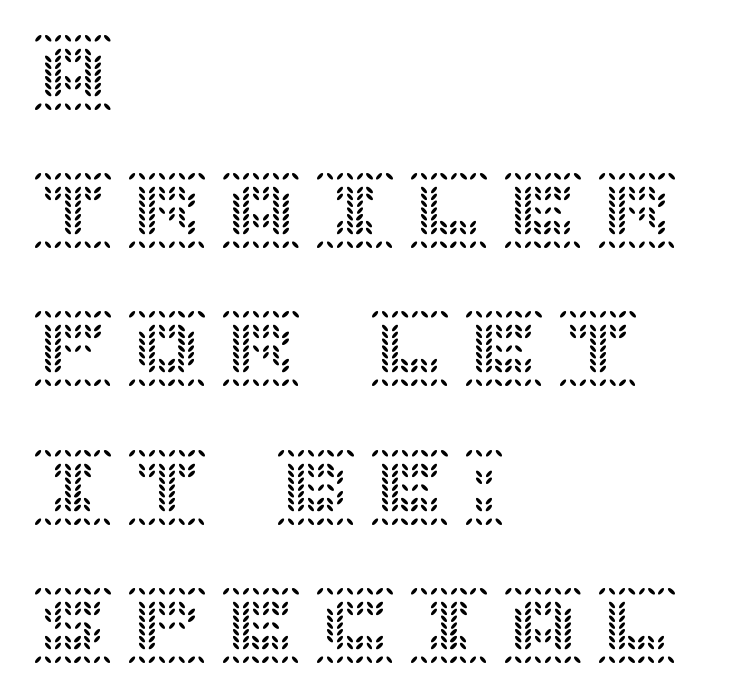
Q: Is the text italic (slanted)? A: No, it is upright.
Q: Is the text underlined? A: No.
Q: How is the paragraph aligned? A: Left-aligned.
Q: Width (condensed, normal, or wide)? A: Normal.
Q: x-height? A: Large.
